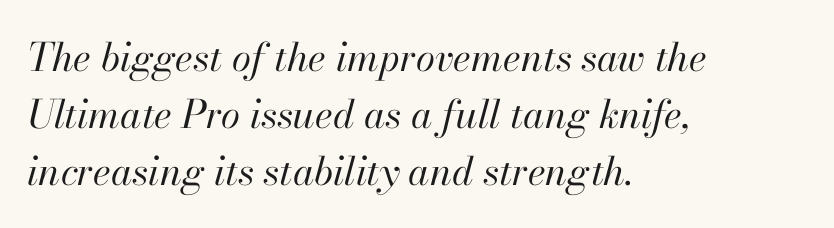
The image shows 39 px regular-weight type, italic (leaning right); set left-aligned, normal line spacing (1.46x), normal letter spacing, not underlined; high stroke contrast and a small x-height.
